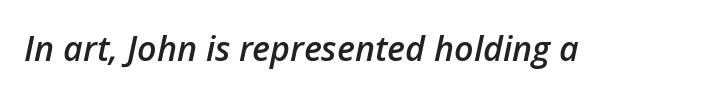
Q: Is the text bold? A: Semi-bold.
Q: Is the text italic (slanted)? A: Yes, it leans right by about 12 degrees.
Q: Is the text underlined? A: No.
Q: Is the spacing between letters normal or unusually wide? A: Normal.
Q: Width (condensed, normal, or wide)? A: Normal.
Q: Stroke contrast? A: Low.
Q: x-height? A: Medium.
Q: Monospaced? A: No.
